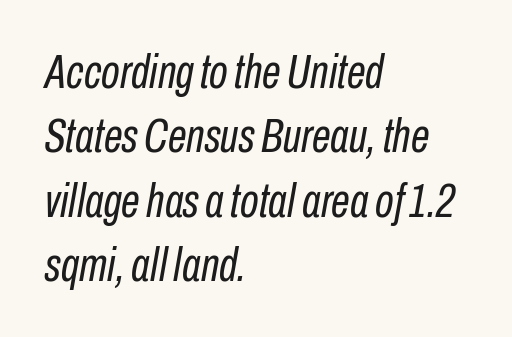
The image shows 48 px regular-weight, condensed type, italic (leaning right); set left-aligned, normal line spacing (1.34x), normal letter spacing, not underlined; low stroke contrast and a medium x-height.
